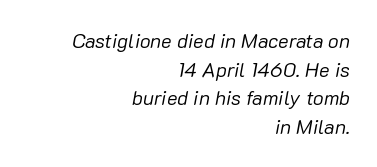
Characters follow at the spacing the type designer built in. Does the lettering tilt? It does — this is italic. Ink coverage per letter is moderate at most. How would I describe the line gaps? Plain and ordinary.
